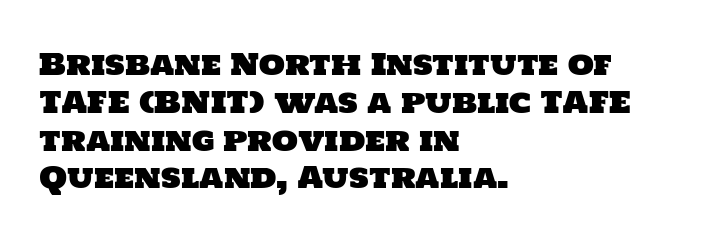
Q: Is the typeface a serif or a sans-serif typeface? A: Sans-serif.
Q: Is the text underlined? A: No.
Q: How is the paragraph aligned? A: Left-aligned.
Q: Is the spacing between letters normal or unusually wide? A: Normal.
Q: Is the spacing between lines tight, normal or loose? A: Normal.
Q: Width (condensed, normal, or wide)? A: Normal.
Q: Stroke contrast? A: Low.
Q: x-height? A: Large.
Q: Monospaced? A: No.
